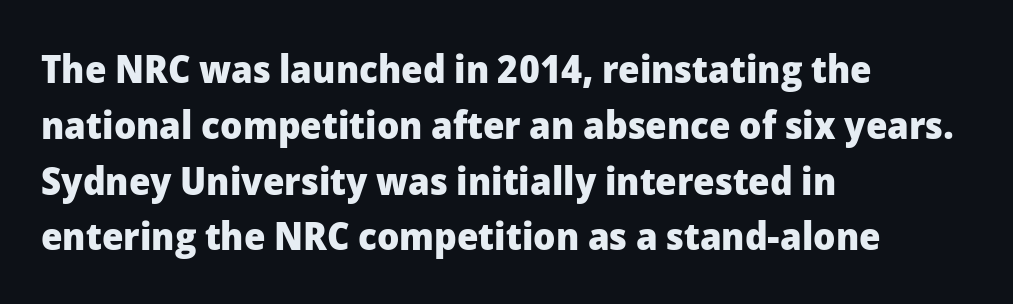
Q: Is the text bold? A: Yes.
Q: Is the text italic (slanted)? A: No, it is upright.
Q: Is the typeface a serif or a sans-serif typeface? A: Sans-serif.
Q: Is the text underlined? A: No.
Q: How is the paragraph aligned? A: Left-aligned.
Q: Is the spacing between letters normal or unusually wide? A: Normal.
Q: Is the spacing between lines tight, normal or loose? A: Normal.
Q: Width (condensed, normal, or wide)? A: Normal.
Q: Stroke contrast? A: Low.
Q: x-height? A: Medium.
Q: Monospaced? A: No.
